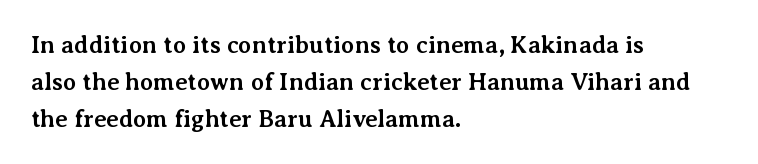
{"italic": "no", "bold": "yes", "underline": "no", "align": "left", "line_spacing": "normal", "line_spacing_ratio": 1.54, "letter_spacing": "normal", "letter_spacing_em": 0.0, "glyph_px": 24}
